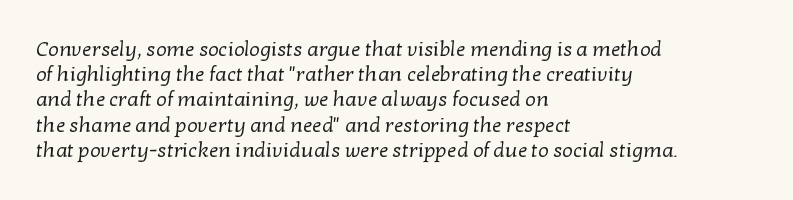
Short and long lines alike share a common starting point at left. Ink coverage per letter is moderate at most. Here the glyphs are tracked normally, forming tight word shapes. A bare baseline throughout the passage.
